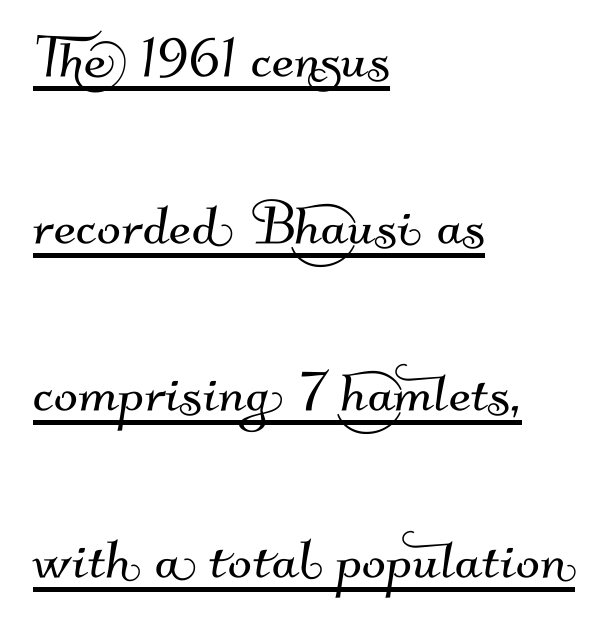
Notice the wide empty band between every row — that's loose leading. The gaps between neighbouring characters are ordinary and unremarkable. Where is the straight margin? On the left. What decoration does the sample have? An underline. This sample uses a sans-serif face.
